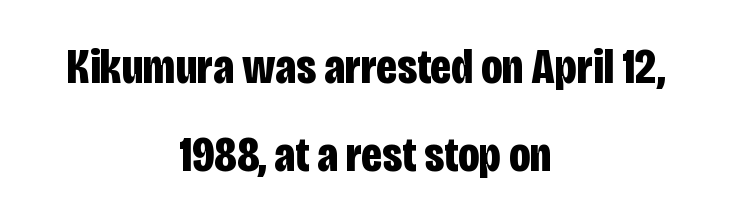
Heavy, bold letterforms. Unlike a traditional serif, this face leaves its strokes unadorned. These lines keep a tight, regular rhythm from letter to letter. Note the varied advance widths — an 'i' is clearly narrower than an 'm'. This rendering features lettering with no underline. A typesetter would mark this as roman, not italic.
